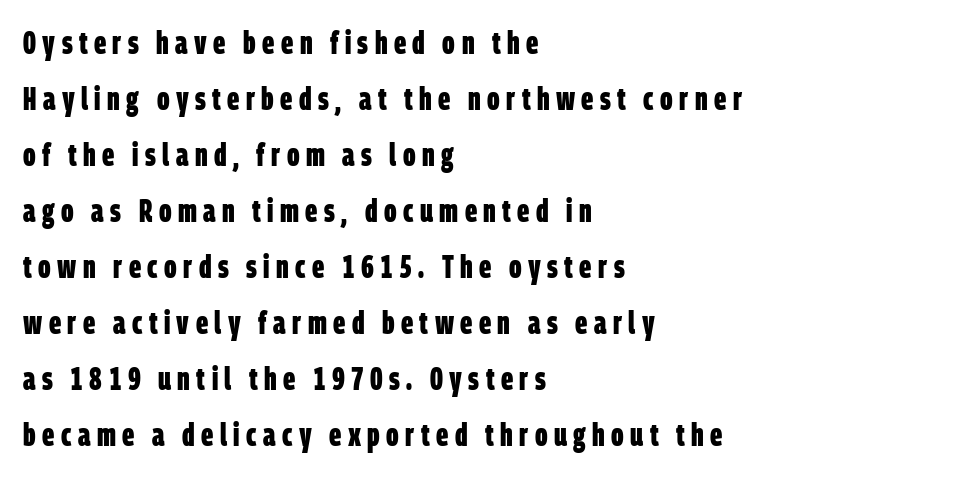
Q: Is the text bold? A: Yes.
Q: Is the typeface a serif or a sans-serif typeface? A: Sans-serif.
Q: Is the text underlined? A: No.
Q: How is the paragraph aligned? A: Left-aligned.
Q: Is the spacing between letters normal or unusually wide? A: Unusually wide.
Q: Width (condensed, normal, or wide)? A: Condensed.
Q: Stroke contrast? A: Low.
Q: x-height? A: Large.
Q: Monospaced? A: No.
